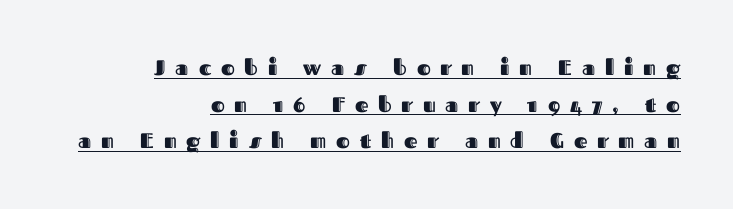
The image shows 21 px text type, upright; set right-aligned, line spacing 1.75x, unusually wide letter spacing (+0.47 em), underlined.
